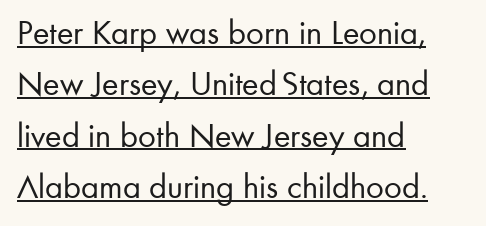
The image shows 35 px regular-weight sans-serif type, upright; set left-aligned, normal line spacing (1.47x), normal letter spacing, underlined; low stroke contrast and a small x-height.
